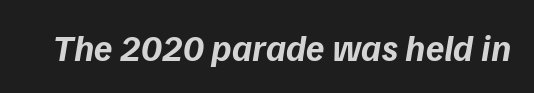
Q: Is the text bold? A: Yes.
Q: Is the typeface a serif or a sans-serif typeface? A: Sans-serif.
Q: Is the text underlined? A: No.
Q: Is the spacing between letters normal or unusually wide? A: Normal.
Q: Width (condensed, normal, or wide)? A: Normal.
Q: Stroke contrast? A: Low.
Q: x-height? A: Medium.
Q: Monospaced? A: No.
